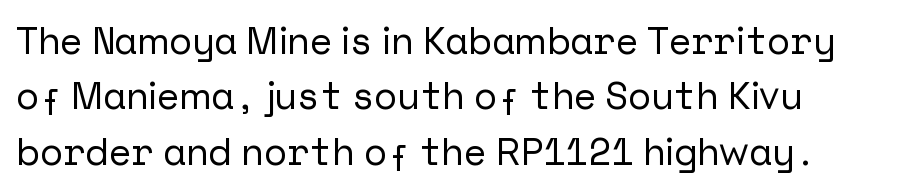
Q: Is the text italic (slanted)? A: No, it is upright.
Q: Is the typeface a serif or a sans-serif typeface? A: Sans-serif.
Q: Is the text underlined? A: No.
Q: Is the spacing between letters normal or unusually wide? A: Normal.
Q: Is the spacing between lines tight, normal or loose? A: Normal.
Q: Width (condensed, normal, or wide)? A: Normal.
Q: Stroke contrast? A: Low.
Q: x-height? A: Medium.
